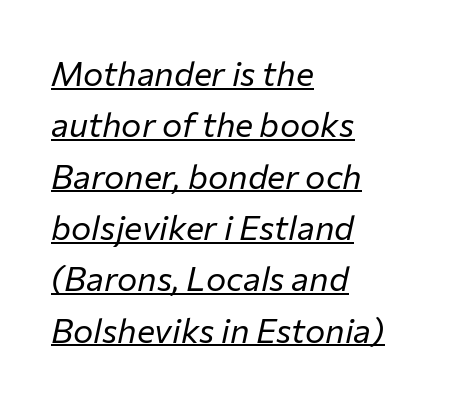
{"italic": "yes", "lean": "right", "slant_degrees": 12, "bold": "no", "weight": "regular", "width": "normal", "stroke_contrast": "low", "x_height": "medium", "monospaced": "no", "underline": "yes", "align": "left", "line_spacing": "normal", "line_spacing_ratio": 1.51, "letter_spacing": "normal", "letter_spacing_em": 0.0, "glyph_px": 34}
